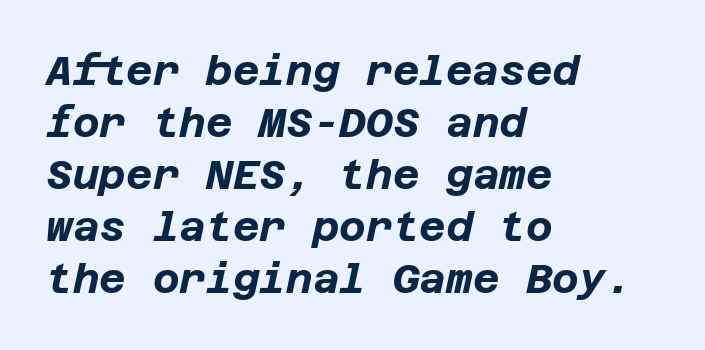
The image shows 41 px bold type, italic (leaning right); set left-aligned, normal line spacing (1.27x), normal letter spacing, not underlined; low stroke contrast and a large x-height.
